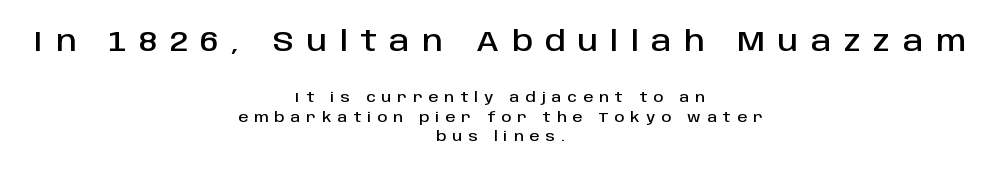
{"serif": "no", "italic": "no", "width": "normal", "stroke_contrast": "low", "x_height": "large", "monospaced": "no", "underline": "no", "align": "center", "line_spacing": "normal", "line_spacing_ratio": 1.38, "letter_spacing": "wide", "letter_spacing_em": 0.43, "larger_block": "first", "size_ratio": 2.07, "glyph_px": 29}
